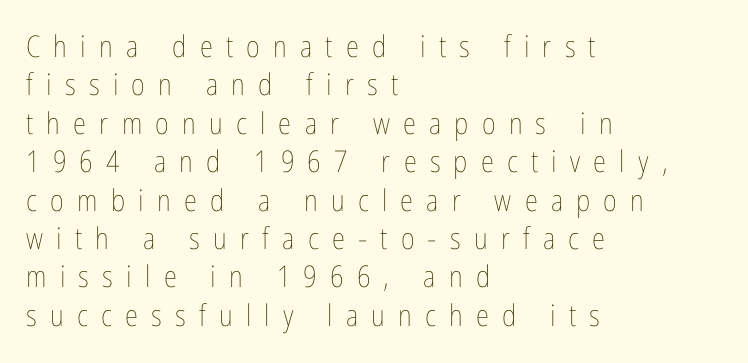
Each line starts at the same left margin while the right side varies. Proportional: the letters do not fall into vertical columns. No letter is thick-stroked: the sample isn't bold. The horizontal fit of the characters is loose and conspicuously gappy. When letters stand straight like this, we call the style roman or upright.
